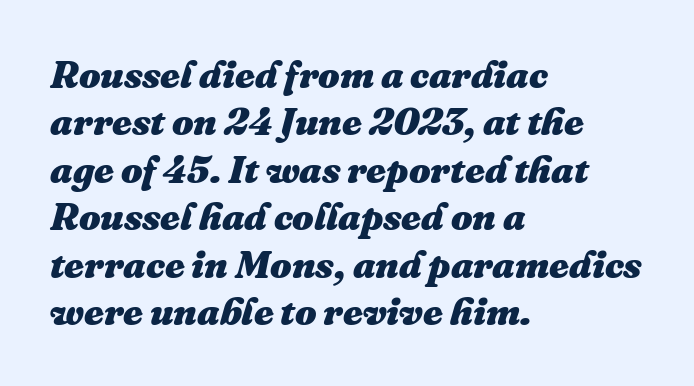
{"italic": "yes", "lean": "right", "slant_degrees": 16, "bold": "yes", "weight": "heavy", "width": "normal", "stroke_contrast": "medium", "x_height": "medium", "monospaced": "no", "underline": "no", "align": "left", "line_spacing": "normal", "line_spacing_ratio": 1.25, "letter_spacing": "normal", "letter_spacing_em": 0.0, "glyph_px": 38}
